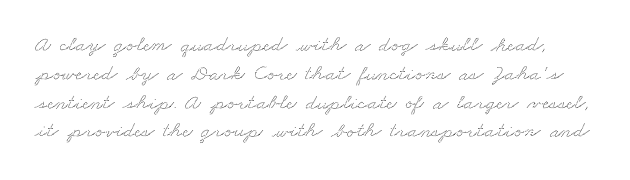
Q: Is the text underlined? A: No.
Q: Is the spacing between letters normal or unusually wide? A: Normal.
Q: Is the spacing between lines tight, normal or loose? A: Normal.
